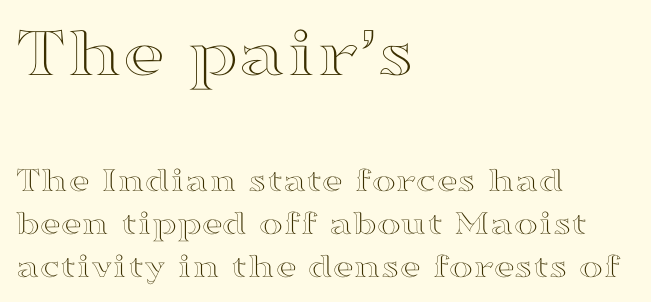
Q: Is the text italic (slanted)? A: No, it is upright.
Q: Is the text underlined? A: No.
Q: How is the paragraph aligned? A: Left-aligned.
Q: Is the spacing between letters normal or unusually wide? A: Normal.
Q: Which block of text is set in a larger size, the first (top) or the second (bottom)? A: The first (top) one.
Q: Width (condensed, normal, or wide)? A: Wide.
Q: x-height? A: Medium.
Q: Monospaced? A: No.
